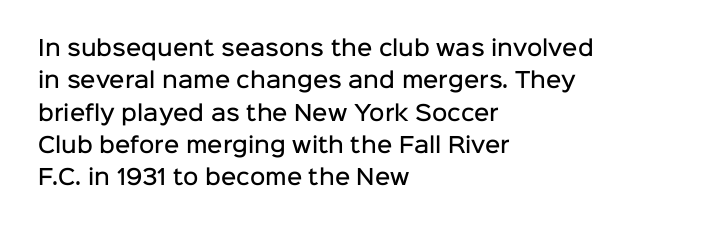
Q: Is the text bold? A: Semi-bold.
Q: Is the text italic (slanted)? A: No, it is upright.
Q: Is the text underlined? A: No.
Q: How is the paragraph aligned? A: Left-aligned.
Q: Is the spacing between letters normal or unusually wide? A: Normal.
Q: Is the spacing between lines tight, normal or loose? A: Normal.
